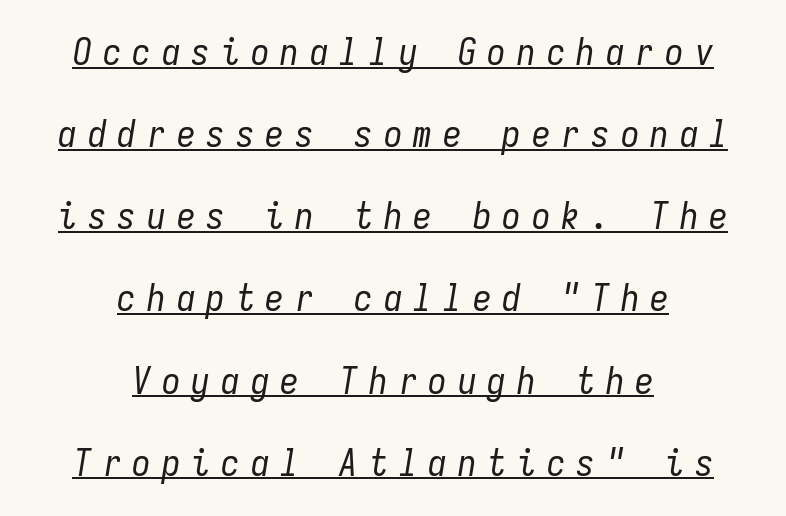
Q: Is the text bold? A: No.
Q: Is the text italic (slanted)? A: Yes, it leans right by about 9 degrees.
Q: Is the text underlined? A: Yes.
Q: How is the paragraph aligned? A: Centered.
Q: Is the spacing between letters normal or unusually wide? A: Unusually wide.
Q: Is the spacing between lines tight, normal or loose? A: Loose.
Q: Width (condensed, normal, or wide)? A: Condensed.
Q: Stroke contrast? A: Low.
Q: x-height? A: Medium.
Q: Monospaced? A: Yes.
